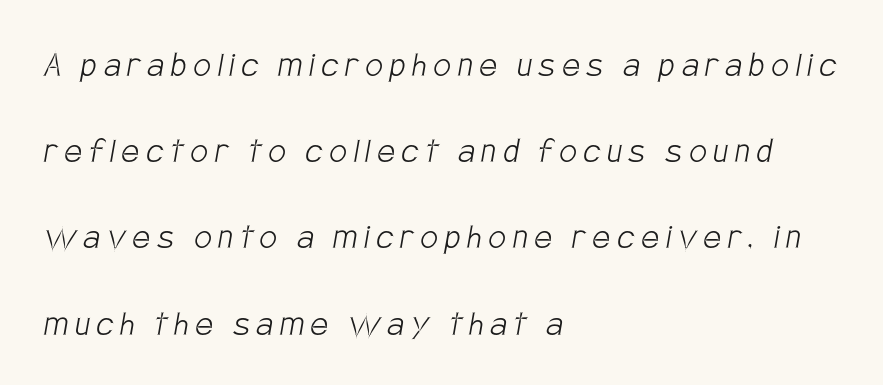
Check the space under the baseline: it is left empty. Notice the wide empty band between every row — that's loose leading. The text was rendered using a sans face with plain stroke endings. This rendering uses left alignment, leaving the right contour irregular. The face used here is proportionally spaced, like ordinary book or web type.
